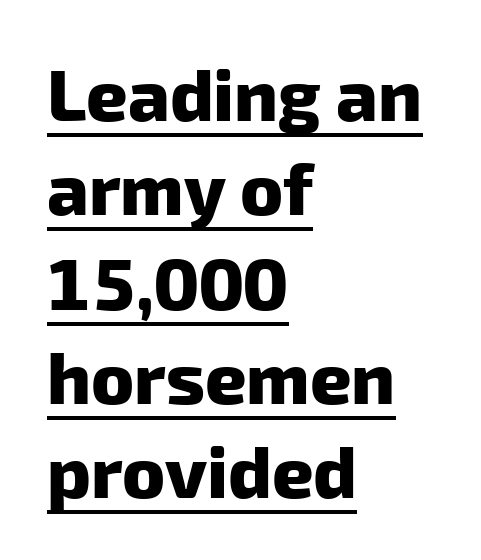
{"serif": "no", "bold": "yes", "weight": "heavy", "width": "normal", "stroke_contrast": "low", "x_height": "medium", "monospaced": "no", "underline": "yes", "align": "left", "line_spacing": "normal", "line_spacing_ratio": 1.31, "letter_spacing": "normal", "letter_spacing_em": 0.0, "glyph_px": 72}
